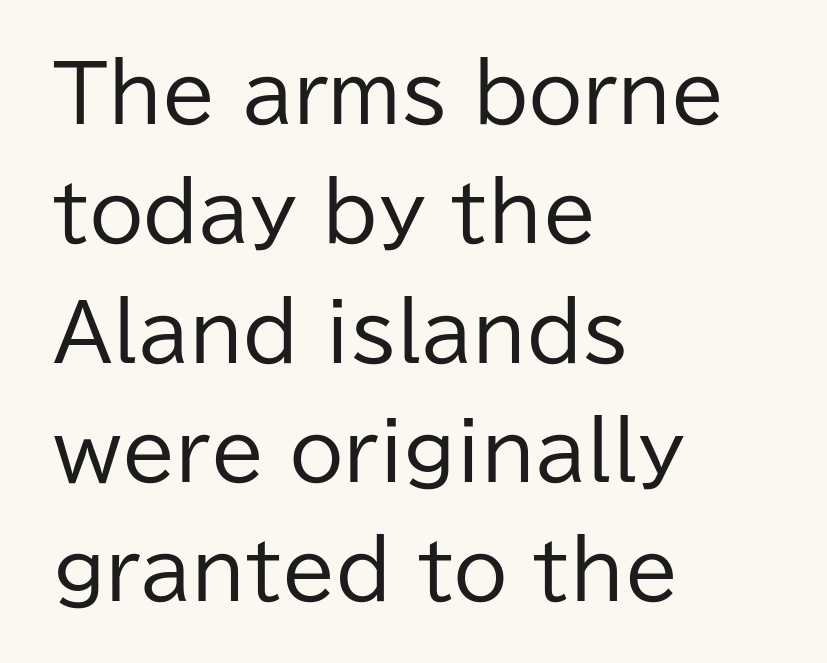
Type style note: lacks serifs. No extra tracking has been applied to these lines. Rows of type keep a routine distance in the vertical direction. Left-aligned paragraph, ragged on the right.
